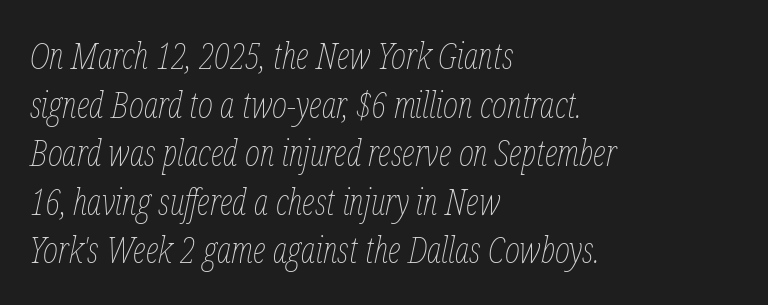
Character widths vary here, with narrow letters taking less room than wide ones. Letters have the restrained weight of plain body copy at most. Where is the straight margin? On the left. You could call the tracking neutral — neither tight nor loose. Words float on clear page, feet unadorned.
